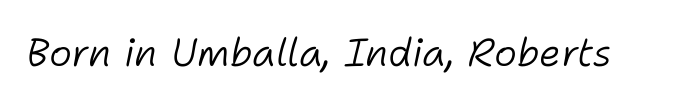
Q: Is the text bold? A: No.
Q: Is the text italic (slanted)? A: Yes, it leans right by about 11 degrees.
Q: Is the text underlined? A: No.
Q: Is the spacing between letters normal or unusually wide? A: Normal.
Q: Width (condensed, normal, or wide)? A: Normal.
Q: Stroke contrast? A: Low.
Q: x-height? A: Medium.
Q: Monospaced? A: No.
